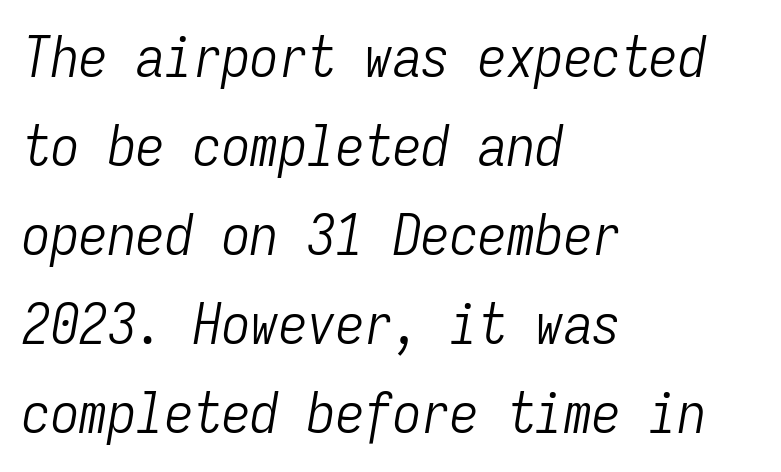
The image shows 57 px light, condensed type, italic (leaning right), monospaced; set left-aligned, normal line spacing (1.56x), normal letter spacing, not underlined; low stroke contrast and a medium x-height.
